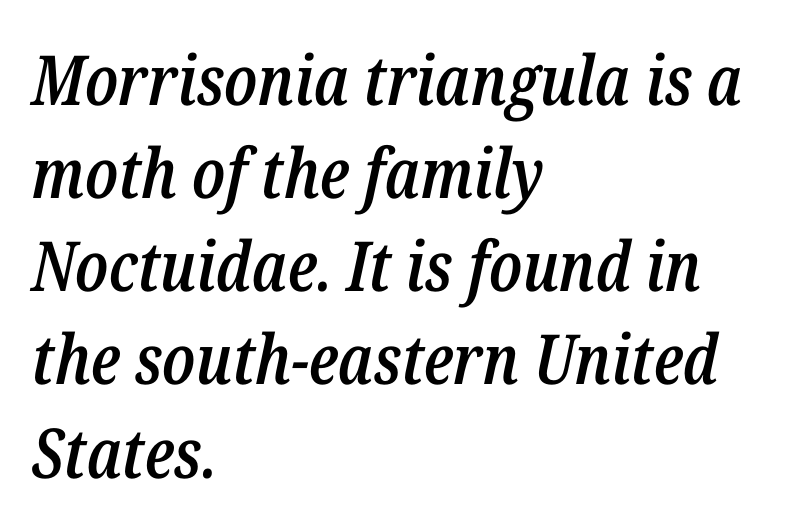
The image shows 69 px semibold, condensed type, italic (leaning right); set left-aligned, normal line spacing (1.35x), normal letter spacing, not underlined; low stroke contrast and a medium x-height.
